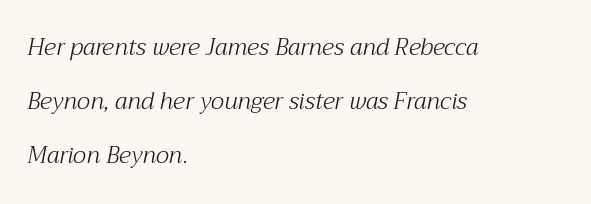
The image shows 23 px text type, italic (leaning right); set left-aligned, loose line spacing (2.35x), normal letter spacing, not underlined.
